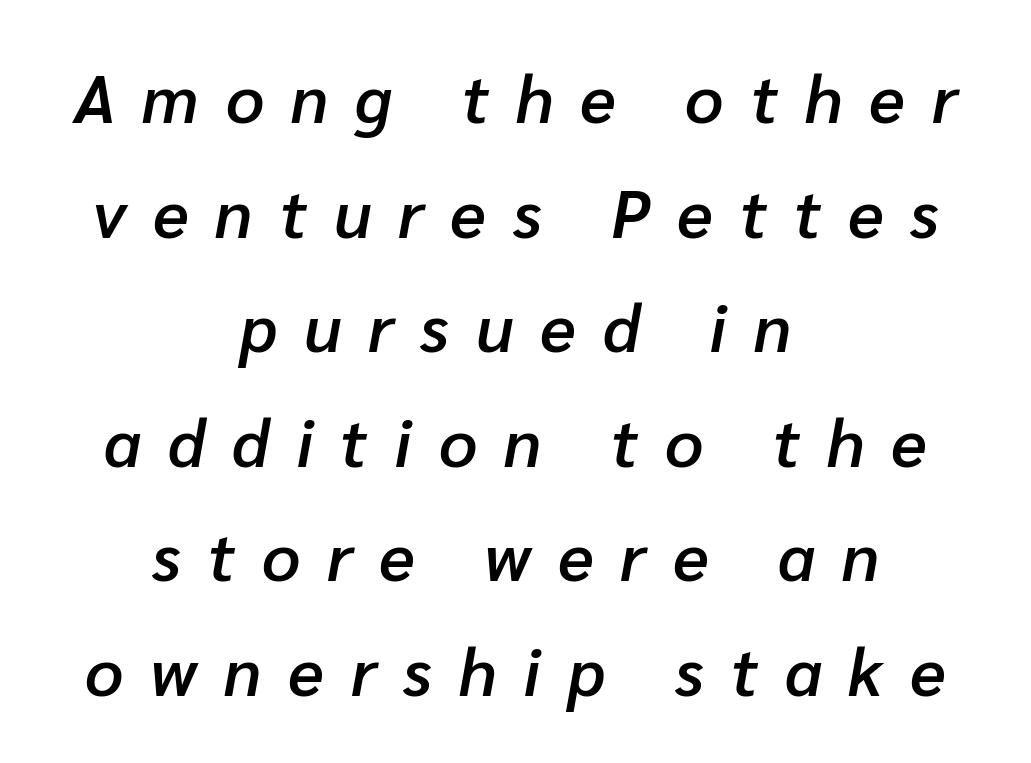
Q: Is the text bold? A: Semi-bold.
Q: Is the text italic (slanted)? A: Yes, it leans right by about 10 degrees.
Q: Is the text underlined? A: No.
Q: How is the paragraph aligned? A: Centered.
Q: Is the spacing between letters normal or unusually wide? A: Unusually wide.
Q: Width (condensed, normal, or wide)? A: Normal.
Q: Stroke contrast? A: Low.
Q: x-height? A: Medium.
Q: Monospaced? A: No.
